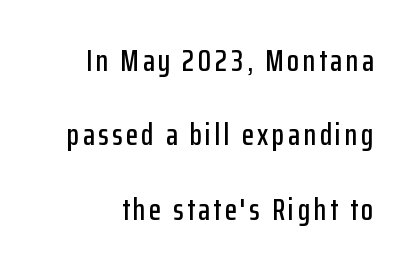
Each letter keeps its own natural width here, so spacing adapts to shape. How would I describe the line gaps? Wide and relaxed. Is there any slant? The stems are plumb. Unmarked baselines from the first word to the last. Reading down the block, your eye finds every line finishing at a fixed right position. To sum up the face: it is a sans, with no serifs.
